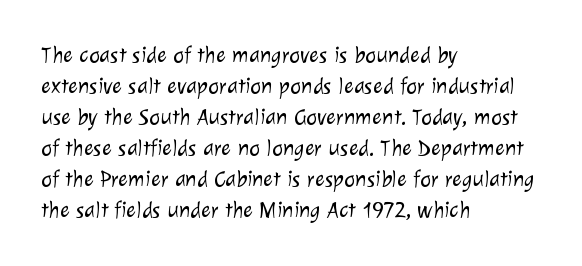
{"bold": "no", "underline": "no", "align": "left", "line_spacing": "normal", "line_spacing_ratio": 1.35, "letter_spacing": "normal", "letter_spacing_em": 0.0, "glyph_px": 23}
